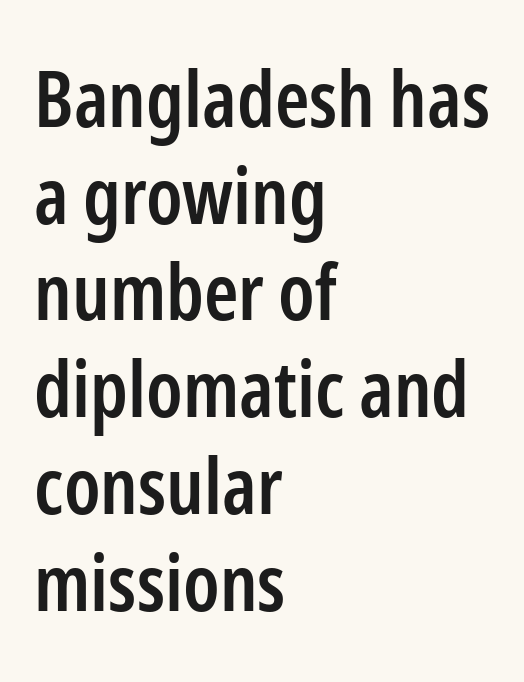
Character widths vary here, with narrow letters taking less room than wide ones. Vertical strokes here are truly vertical. Serif or sans? Sans — the stroke terminals are bare. Words appear dense and cohesive because spacing is normal. Rule under the text: the space is simply empty. One-word summary of the alignment: left.
